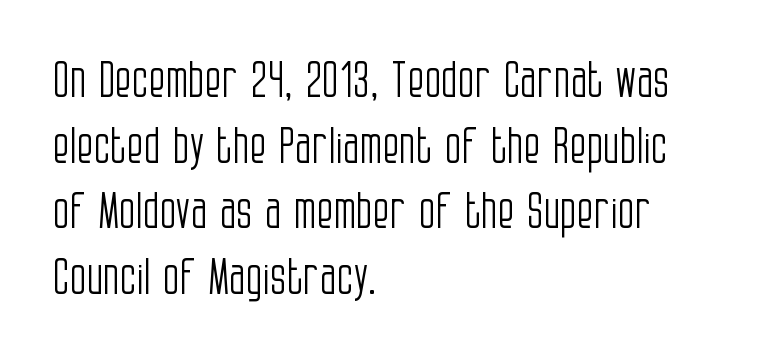
The image shows 49 px light, condensed sans-serif type, upright; set left-aligned, normal line spacing (1.34x), normal letter spacing, not underlined; low stroke contrast and a large x-height.
